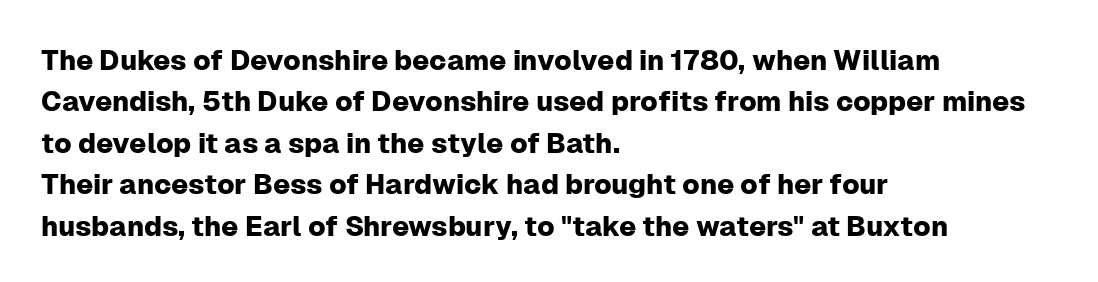
Q: Is the text italic (slanted)? A: No, it is upright.
Q: Is the typeface a serif or a sans-serif typeface? A: Sans-serif.
Q: Is the text underlined? A: No.
Q: How is the paragraph aligned? A: Left-aligned.
Q: Is the spacing between letters normal or unusually wide? A: Normal.
Q: Is the spacing between lines tight, normal or loose? A: Normal.
Q: Width (condensed, normal, or wide)? A: Normal.
Q: Stroke contrast? A: Low.
Q: x-height? A: Medium.
Q: Monospaced? A: No.
